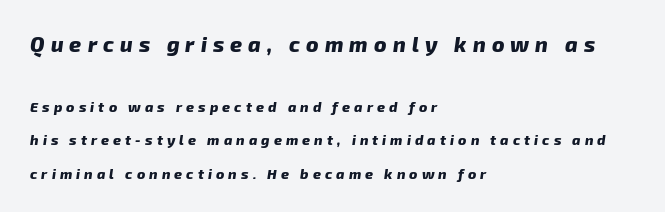
Q: Is the text bold? A: Yes.
Q: Is the text underlined? A: No.
Q: How is the paragraph aligned? A: Left-aligned.
Q: Is the spacing between letters normal or unusually wide? A: Unusually wide.
Q: Is the spacing between lines tight, normal or loose? A: Loose.
Q: Which block of text is set in a larger size, the first (top) or the second (bottom)? A: The first (top) one.
